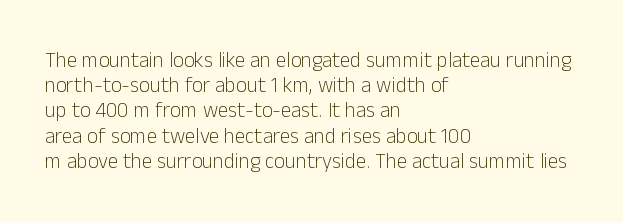
Q: Is the text bold? A: No.
Q: Is the text italic (slanted)? A: No, it is upright.
Q: Is the text underlined? A: No.
Q: How is the paragraph aligned? A: Left-aligned.
Q: Is the spacing between letters normal or unusually wide? A: Normal.
